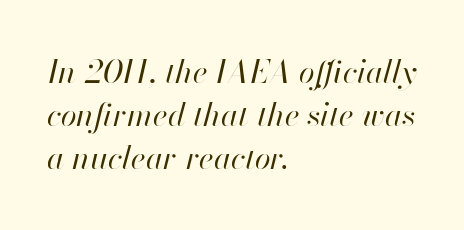
The image shows 32 px regular-weight type, italic (leaning right); set left-aligned, normal line spacing (1.35x), normal letter spacing, not underlined; high stroke contrast and a small x-height.
